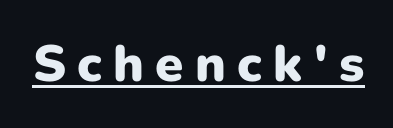
Thick stems and heavy bowls — unmistakably bold. The typesetter has applied underlining to the passage shown. Are there feet on the stems? There aren't — it's a sans. Substantial extra tracking has been applied to these lines. Varying glyph widths throughout — classic text-font behaviour.
